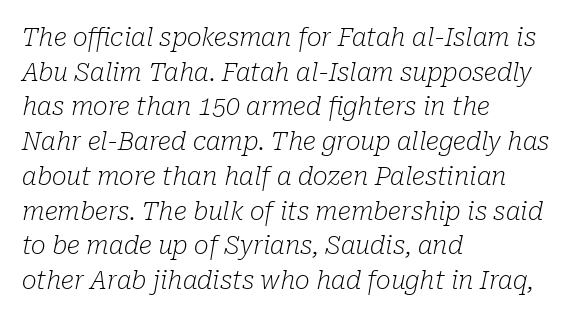
Q: Is the text bold? A: No.
Q: Is the text italic (slanted)? A: Yes, it leans right by about 10 degrees.
Q: Is the text underlined? A: No.
Q: How is the paragraph aligned? A: Left-aligned.
Q: Is the spacing between letters normal or unusually wide? A: Normal.
Q: Is the spacing between lines tight, normal or loose? A: Normal.
